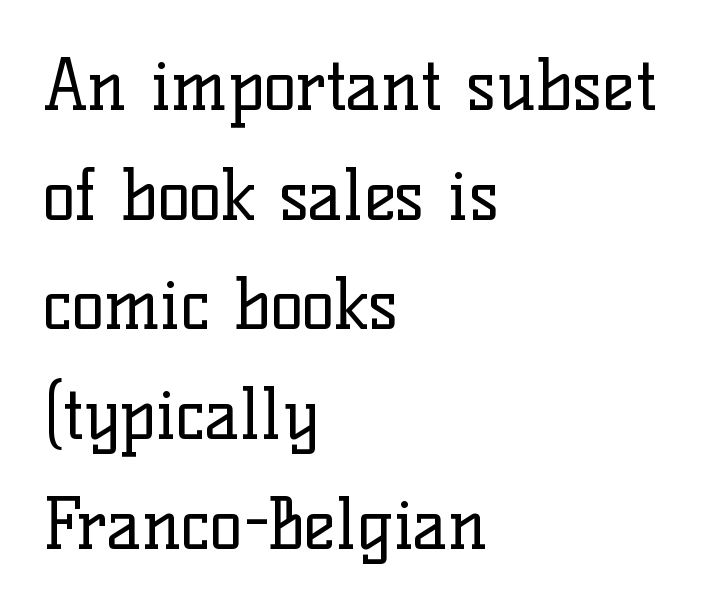
Q: Is the text bold? A: No.
Q: Is the text italic (slanted)? A: No, it is upright.
Q: Is the typeface a serif or a sans-serif typeface? A: Serif.
Q: Is the text underlined? A: No.
Q: How is the paragraph aligned? A: Left-aligned.
Q: Is the spacing between letters normal or unusually wide? A: Normal.
Q: Is the spacing between lines tight, normal or loose? A: Normal.
Q: Width (condensed, normal, or wide)? A: Normal.
Q: Stroke contrast? A: Low.
Q: x-height? A: Medium.
Q: Monospaced? A: No.
